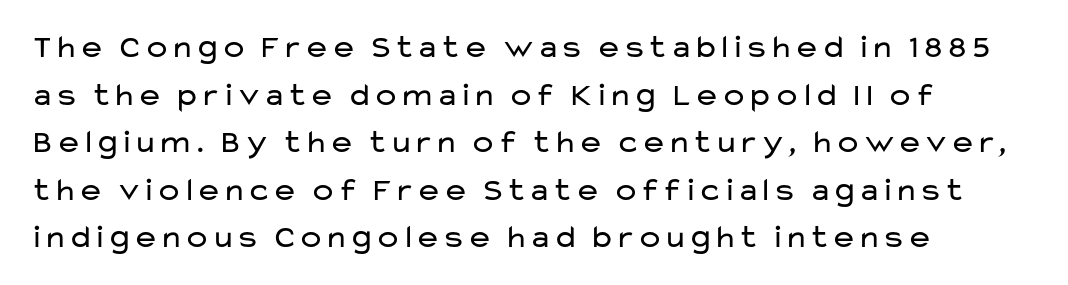
The image shows 33 px regular-weight, wide sans-serif type, upright; set left-aligned, normal line spacing (1.44x), normal letter spacing, not underlined; low stroke contrast and a medium x-height.
